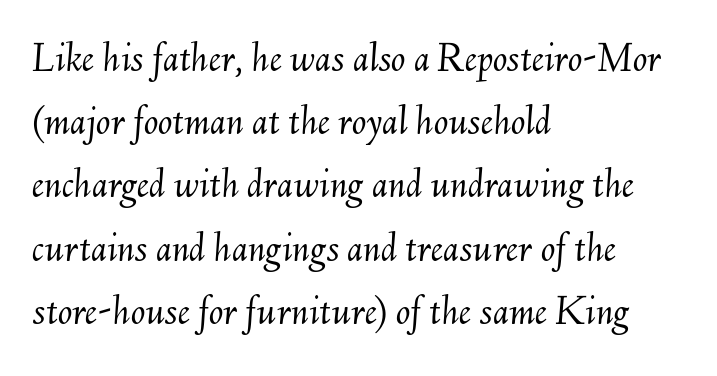
The image shows 43 px light type, italic (leaning right); set left-aligned, normal line spacing (1.47x), normal letter spacing, not underlined; medium stroke contrast and a small x-height.
